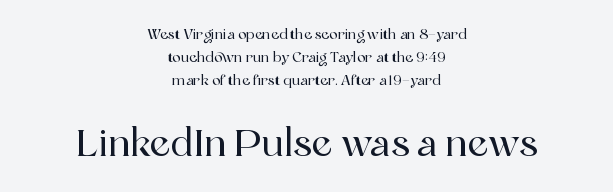
{"serif": "yes", "italic": "no", "width": "normal", "x_height": "medium", "monospaced": "no", "underline": "no", "align": "center", "line_spacing": "normal", "line_spacing_ratio": 1.66, "letter_spacing": "normal", "letter_spacing_em": 0.0, "larger_block": "second", "size_ratio": 2.64, "glyph_px": 37}
